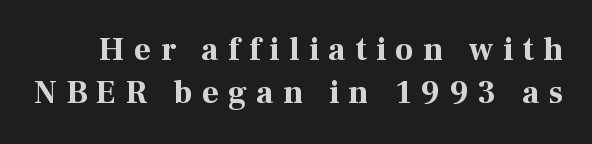
{"serif": "yes", "italic": "no", "bold": "yes", "weight": "bold", "width": "normal", "stroke_contrast": "high", "x_height": "medium", "monospaced": "no", "underline": "no", "line_spacing": "normal", "line_spacing_ratio": 1.35, "letter_spacing": "wide", "letter_spacing_em": 0.3, "glyph_px": 32}
